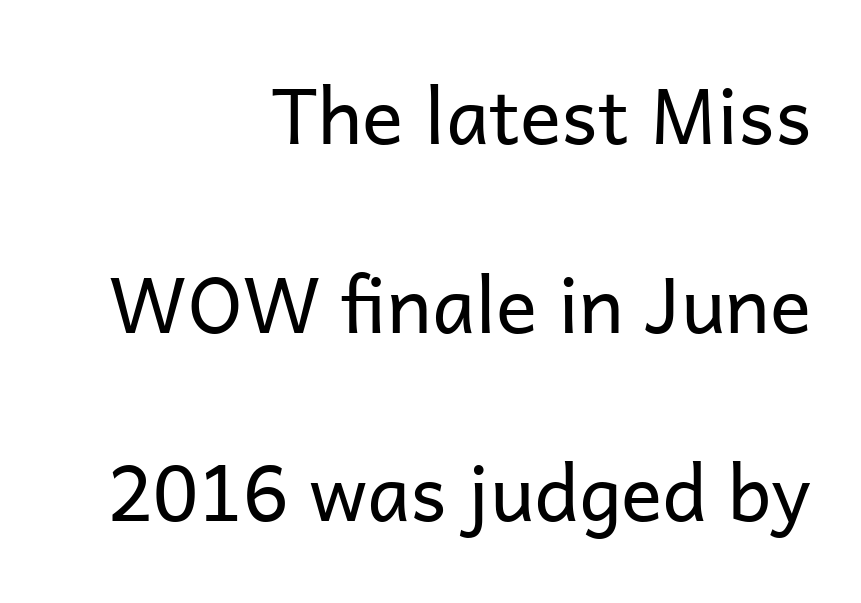
{"serif": "no", "italic": "no", "bold": "no", "weight": "regular", "width": "normal", "stroke_contrast": "low", "x_height": "medium", "monospaced": "no", "underline": "no", "align": "right", "line_spacing": "loose", "line_spacing_ratio": 2.45, "letter_spacing": "normal", "letter_spacing_em": 0.0, "glyph_px": 77}
